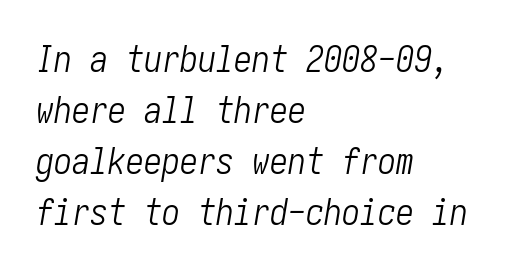
Q: Is the text bold? A: No.
Q: Is the text italic (slanted)? A: Yes, it leans right by about 10 degrees.
Q: Is the text underlined? A: No.
Q: How is the paragraph aligned? A: Left-aligned.
Q: Is the spacing between letters normal or unusually wide? A: Normal.
Q: Is the spacing between lines tight, normal or loose? A: Normal.
Q: Width (condensed, normal, or wide)? A: Condensed.
Q: Stroke contrast? A: Low.
Q: x-height? A: Medium.
